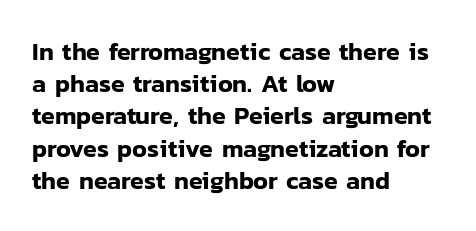
No italicization has been applied; the sample stays upright. This sample uses plain, unmodified letter spacing. Decoration check: the copy has no underline. The typesetter chose a ragged-right arrangement here. Interline gaps are of average width in this sample.
